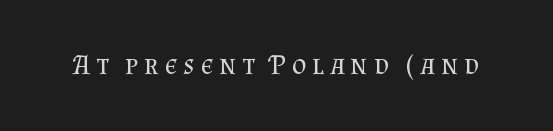
Words float on clear page, feet unadorned. Ink coverage per letter is moderate at most. The passage shown is typeset with a serif family. Tall strokes in this sample are plumb rather than angled. The face used here is proportionally spaced, like ordinary book or web type. The face used here is rendered with a markedly widened letterfit.
